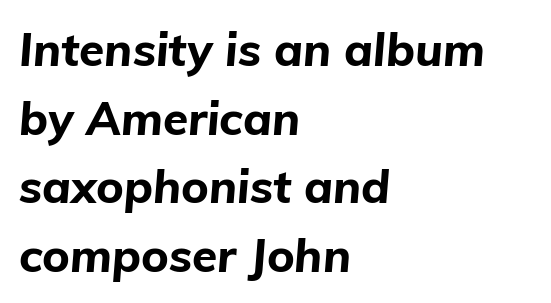
The image shows 46 px bold type, italic (leaning right); set left-aligned, normal line spacing (1.49x), normal letter spacing, not underlined; low stroke contrast and a medium x-height.
